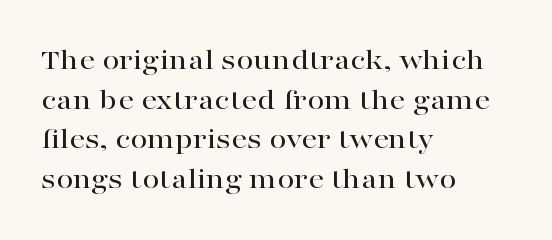
{"serif": "yes", "italic": "no", "width": "wide", "stroke_contrast": "high", "x_height": "medium", "monospaced": "no", "underline": "no", "align": "left", "line_spacing": "normal", "line_spacing_ratio": 1.28, "letter_spacing": "normal", "letter_spacing_em": 0.0, "glyph_px": 31}
